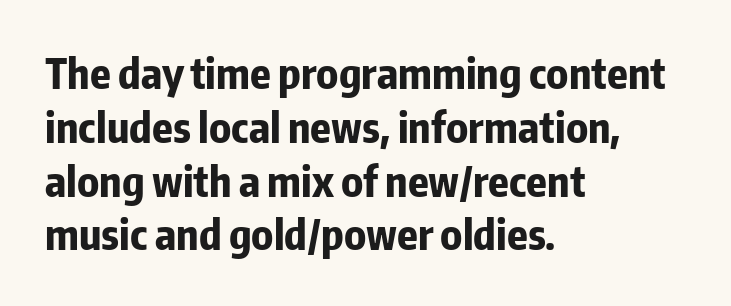
One-word summary of the alignment: left. Proportional: the letters do not fall into vertical columns. Short note: letters normally spaced. The designer left line spacing at the default.
